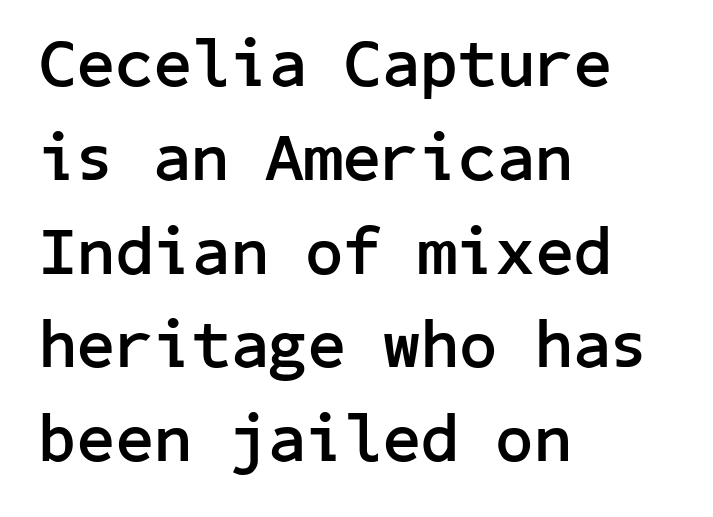
{"serif": "no", "italic": "no", "bold": "yes", "weight": "semibold", "width": "normal", "stroke_contrast": "low", "x_height": "medium", "underline": "no", "align": "left", "line_spacing": "normal", "line_spacing_ratio": 1.4, "letter_spacing": "normal", "letter_spacing_em": 0.0, "glyph_px": 67}
